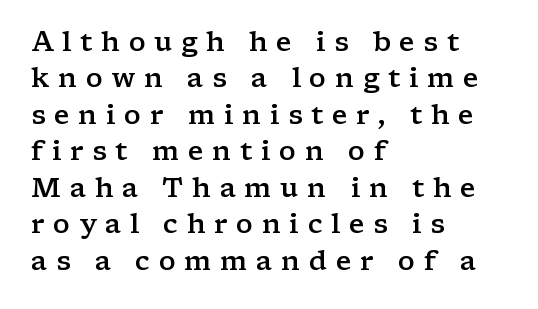
{"italic": "no", "bold": "semi", "underline": "no", "align": "left", "line_spacing": "normal", "line_spacing_ratio": 1.35, "letter_spacing": "wide", "letter_spacing_em": 0.32, "glyph_px": 27}
